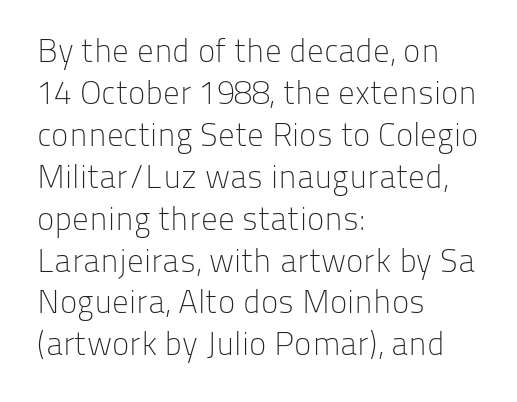
The image shows 33 px light sans-serif type, upright; set left-aligned, normal line spacing (1.27x), normal letter spacing, not underlined; low stroke contrast and a medium x-height.
